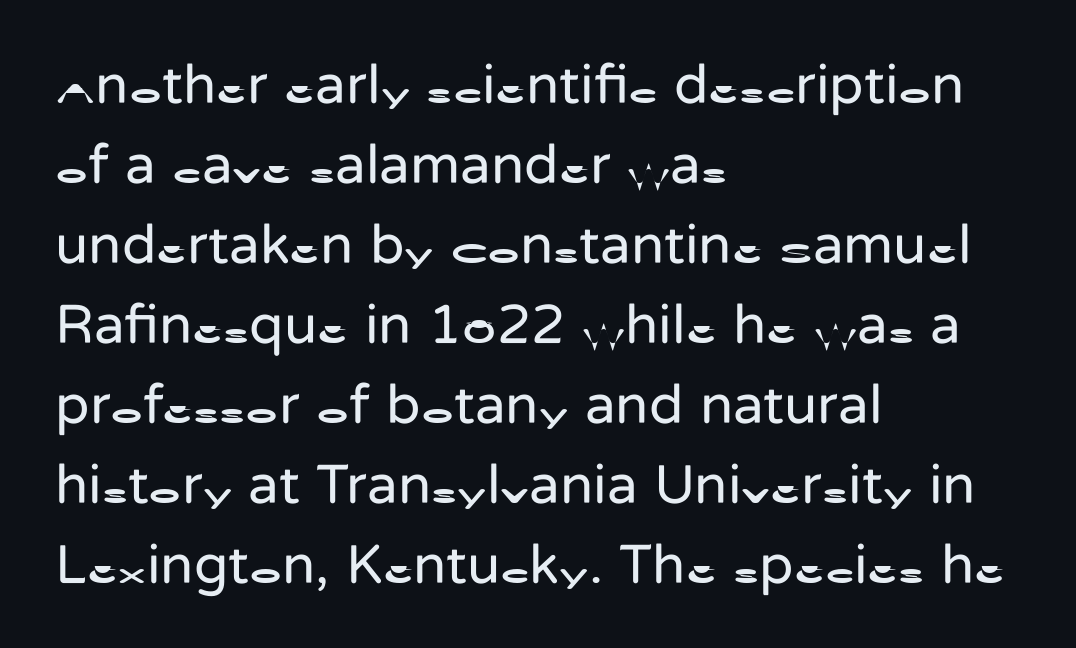
You could not count columns in this text — the font is proportionally spaced. The space directly below the letters is spotless. Each line starts at the same left margin while the right side varies. Posture: straight, roman, zero tilt. Short note: letters normally spaced. Type style note: lacks serifs.
